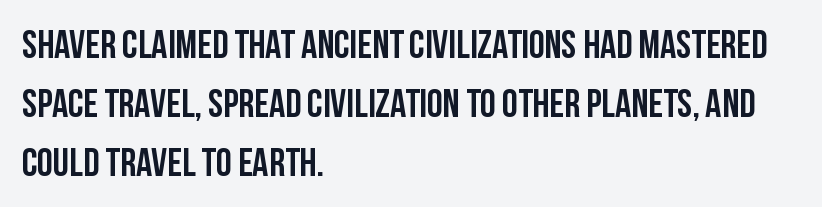
{"serif": "no", "italic": "no", "width": "condensed", "stroke_contrast": "low", "x_height": "large", "monospaced": "no", "underline": "no", "align": "left", "line_spacing": "normal", "line_spacing_ratio": 1.48, "letter_spacing": "normal", "letter_spacing_em": 0.0, "glyph_px": 40}
